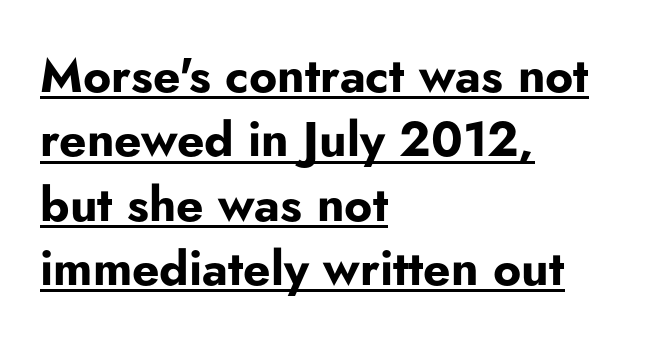
{"serif": "no", "italic": "no", "bold": "yes", "weight": "bold", "width": "normal", "stroke_contrast": "low", "x_height": "small", "monospaced": "no", "underline": "yes", "align": "left", "line_spacing": "normal", "line_spacing_ratio": 1.34, "letter_spacing": "normal", "letter_spacing_em": 0.0, "glyph_px": 48}
